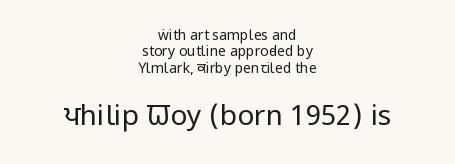
Q: Is the text bold? A: No.
Q: Is the text italic (slanted)? A: No, it is upright.
Q: Is the typeface a serif or a sans-serif typeface? A: Sans-serif.
Q: Is the text underlined? A: No.
Q: How is the paragraph aligned? A: Centered.
Q: Is the spacing between letters normal or unusually wide? A: Normal.
Q: Which block of text is set in a larger size, the first (top) or the second (bottom)? A: The second (bottom) one.
Q: Width (condensed, normal, or wide)? A: Condensed.
Q: Stroke contrast? A: Low.
Q: x-height? A: Large.
Q: Monospaced? A: No.
